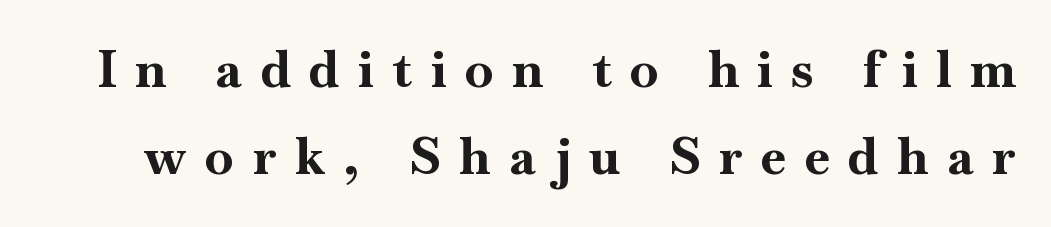
The image shows 51 px bold serif type, upright; set line spacing 1.71x, unusually wide letter spacing (+0.37 em), not underlined; high stroke contrast and a small x-height.
